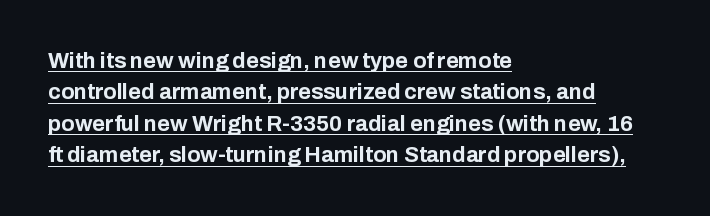
Is the letter spacing exaggerated? No — it looks like the ordinary default. This rendering uses left alignment, leaving the right contour irregular. Weight check: bold — yes, fully. This sample uses an upright cut, with every glyph sitting square on the baseline.
